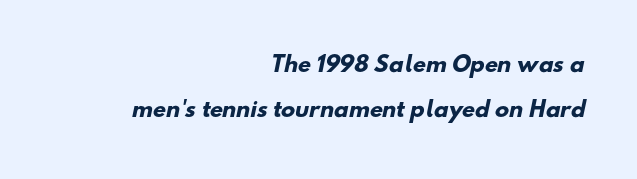
The image shows 21 px bold type; set right-aligned, loose line spacing (2.16x), normal letter spacing, not underlined.
